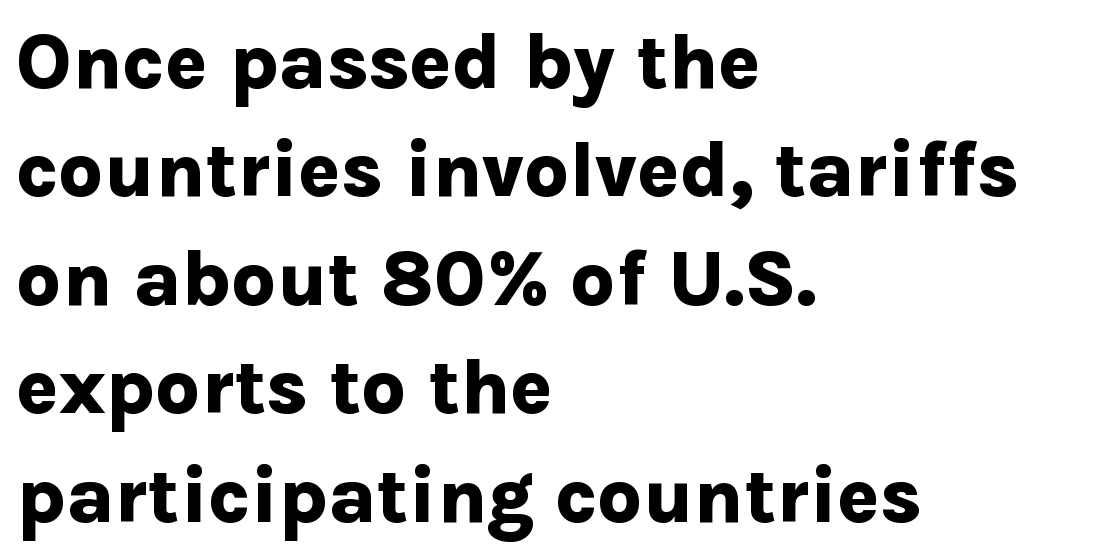
The image shows 78 px bold sans-serif type, upright; set left-aligned, normal line spacing (1.39x), normal letter spacing, not underlined; low stroke contrast and a medium x-height.
